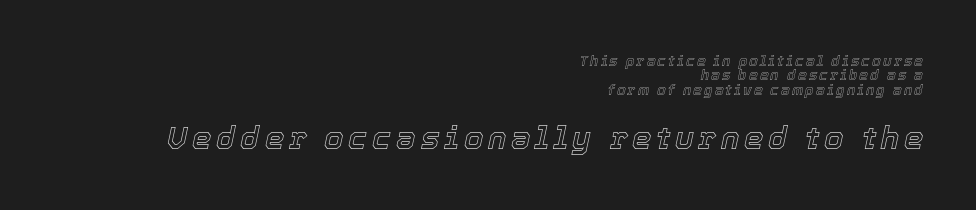
Q: Is the text italic (slanted)? A: Yes, it leans right by about 12 degrees.
Q: Is the text underlined? A: No.
Q: How is the paragraph aligned? A: Right-aligned.
Q: Is the spacing between lines tight, normal or loose? A: Tight.
Q: Which block of text is set in a larger size, the first (top) or the second (bottom)? A: The second (bottom) one.
Q: Width (condensed, normal, or wide)? A: Normal.
Q: x-height? A: Medium.
Q: Monospaced? A: No.
